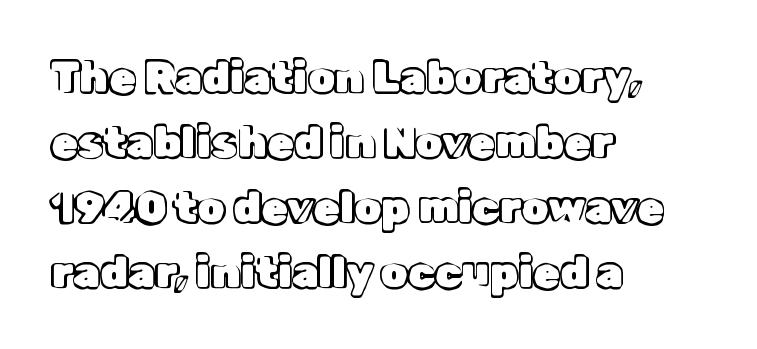
Regarding leading, the lines here are spaced in the standard way. Between one letter and the next there's only the usual sliver of space. Spacing verdict: proportional, widths tailored to each character. Lines of text with bare space underneath. Every row of glyphs begins at an identical x-position on the left.
